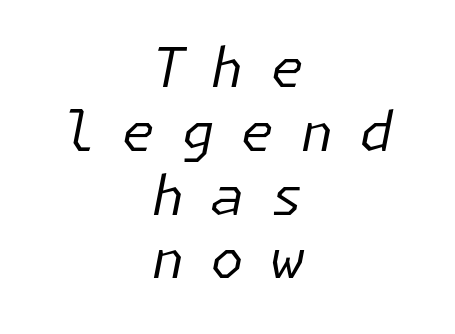
{"italic": "yes", "lean": "right", "slant_degrees": 11, "bold": "no", "weight": "regular", "width": "normal", "stroke_contrast": "low", "x_height": "medium", "underline": "no", "align": "center", "line_spacing_ratio": 1.16, "letter_spacing": "wide", "letter_spacing_em": 0.46, "glyph_px": 55}
